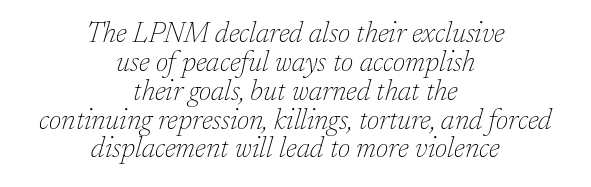
Unbolded letterforms with no extra heft. Looks like regular typesetting: each glyph gets only the width it needs. A typesetter would call this leading minimal, almost set solid. This is serif lettering, the kind often seen in printed books.
